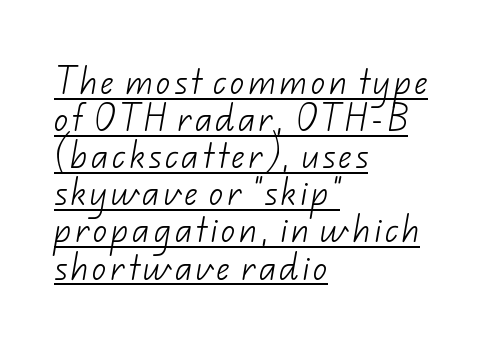
Q: Is the text bold? A: No.
Q: Is the typeface a serif or a sans-serif typeface? A: Sans-serif.
Q: Is the text underlined? A: Yes.
Q: How is the paragraph aligned? A: Left-aligned.
Q: Is the spacing between lines tight, normal or loose? A: Normal.
Q: Width (condensed, normal, or wide)? A: Normal.
Q: Stroke contrast? A: Low.
Q: x-height? A: Small.
Q: Monospaced? A: No.
